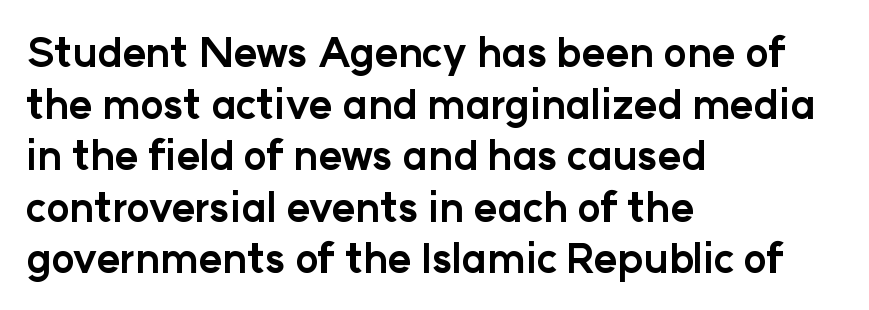
The text was rendered using a sans face with plain stroke endings. The foot of each line stays bare and open. The passage shown stacks its lines at a standard gap. Note the varied advance widths — an 'i' is clearly narrower than an 'm'.
